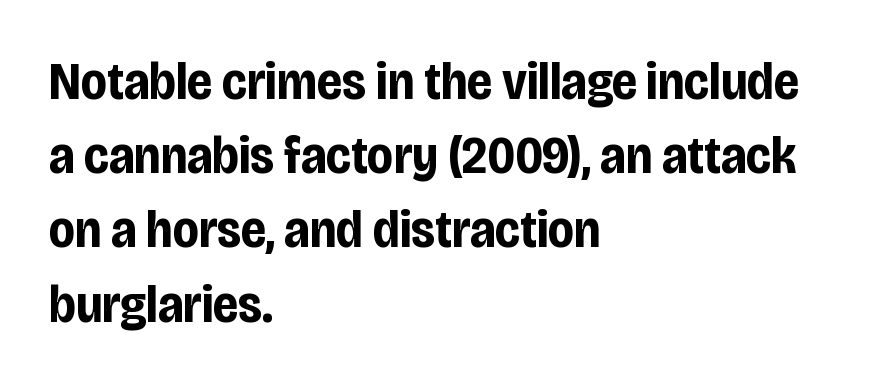
{"serif": "no", "italic": "no", "bold": "yes", "weight": "bold", "width": "condensed", "stroke_contrast": "low", "x_height": "large", "monospaced": "no", "underline": "no", "align": "left", "line_spacing": "normal", "line_spacing_ratio": 1.4, "letter_spacing": "normal", "letter_spacing_em": 0.0, "glyph_px": 53}
